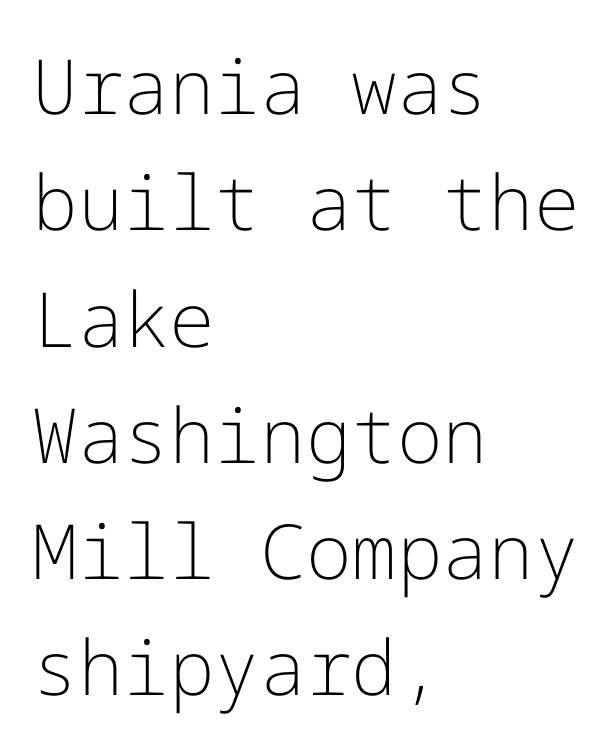
{"serif": "no", "italic": "no", "bold": "no", "weight": "light", "width": "normal", "stroke_contrast": "low", "x_height": "medium", "underline": "no", "align": "left", "line_spacing": "normal", "line_spacing_ratio": 1.53, "letter_spacing": "normal", "letter_spacing_em": 0.0, "glyph_px": 76}
